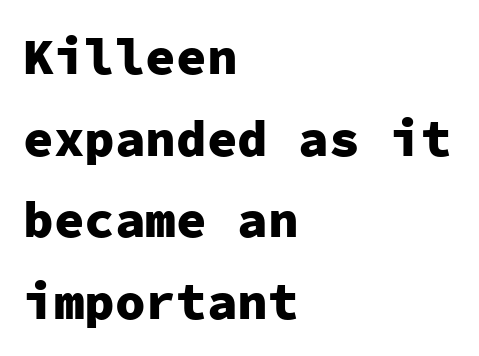
The image shows 51 px heavy sans-serif type, upright, monospaced; set left-aligned, normal line spacing (1.6x), normal letter spacing, not underlined; low stroke contrast and a medium x-height.
